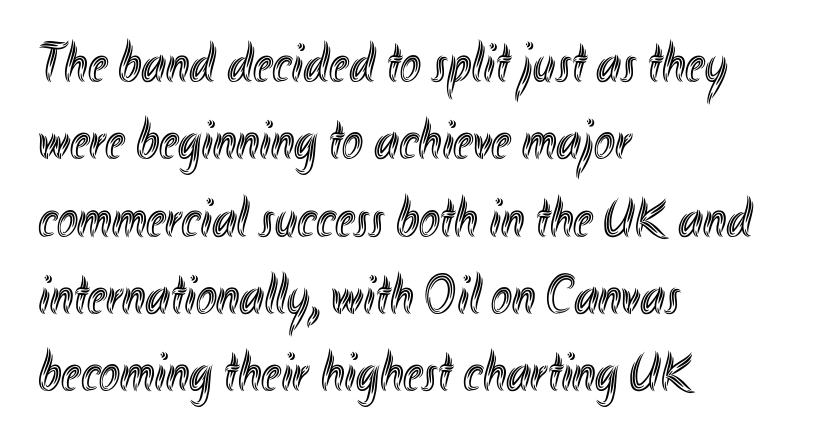
Q: Is the text italic (slanted)? A: Yes.
Q: Is the text underlined? A: No.
Q: How is the paragraph aligned? A: Left-aligned.
Q: Is the spacing between letters normal or unusually wide? A: Normal.
Q: Is the spacing between lines tight, normal or loose? A: Normal.
Q: Width (condensed, normal, or wide)? A: Condensed.
Q: x-height? A: Small.
Q: Monospaced? A: No.
